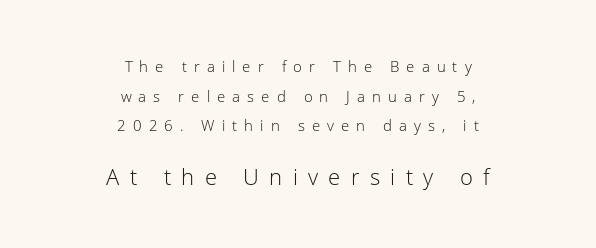
Q: Is the text bold? A: No.
Q: Is the text italic (slanted)? A: No, it is upright.
Q: Is the text underlined? A: No.
Q: How is the paragraph aligned? A: Centered.
Q: Is the spacing between letters normal or unusually wide? A: Unusually wide.
Q: Is the spacing between lines tight, normal or loose? A: Loose.
Q: Which block of text is set in a larger size, the first (top) or the second (bottom)? A: The second (bottom) one.
